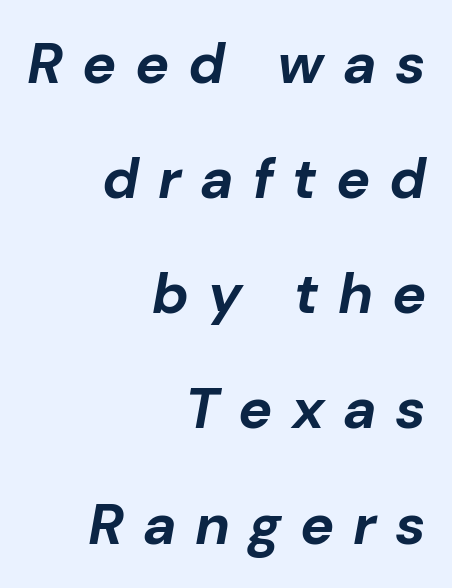
{"italic": "yes", "lean": "right", "slant_degrees": 10, "bold": "yes", "weight": "bold", "width": "normal", "stroke_contrast": "low", "x_height": "medium", "monospaced": "no", "underline": "no", "align": "right", "line_spacing": "loose", "line_spacing_ratio": 2.02, "letter_spacing": "wide", "letter_spacing_em": 0.33, "glyph_px": 57}
